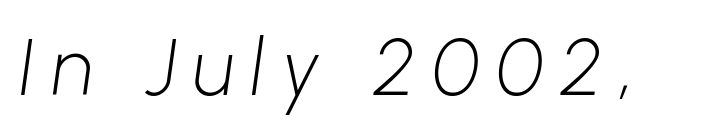
Classification — sans serif. Proportional: the letters do not fall into vertical columns. The passage shown has open, widely tracked lettering throughout. Bold? No — there's no thickening of the strokes. Type without underlining.
